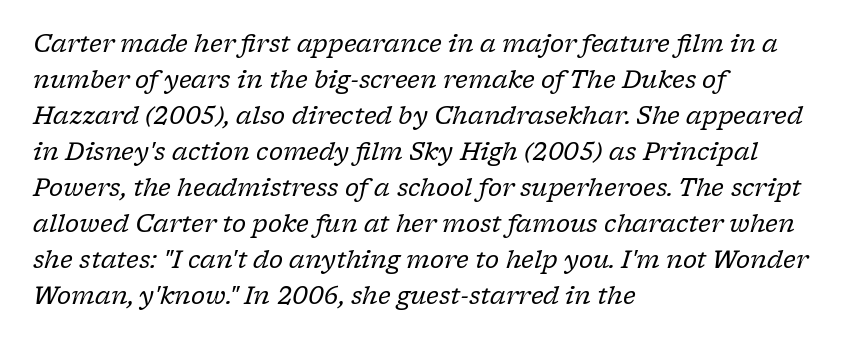
Q: Is the text bold? A: No.
Q: Is the text italic (slanted)? A: Yes, it leans right by about 17 degrees.
Q: Is the text underlined? A: No.
Q: How is the paragraph aligned? A: Left-aligned.
Q: Is the spacing between letters normal or unusually wide? A: Normal.
Q: Is the spacing between lines tight, normal or loose? A: Normal.
